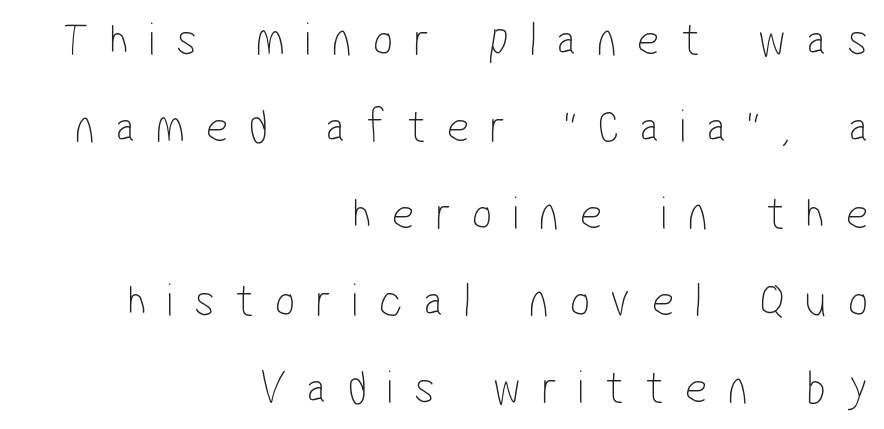
{"serif": "no", "bold": "no", "weight": "thin", "width": "condensed", "stroke_contrast": "low", "x_height": "medium", "monospaced": "no", "underline": "no", "align": "right", "line_spacing_ratio": 1.81, "letter_spacing": "wide", "letter_spacing_em": 0.43, "glyph_px": 48}
